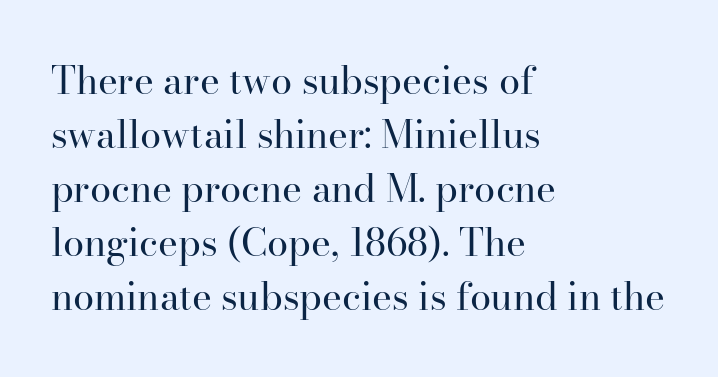
{"serif": "yes", "italic": "no", "bold": "no", "weight": "regular", "width": "normal", "stroke_contrast": "high", "x_height": "small", "monospaced": "no", "underline": "no", "align": "left", "line_spacing": "normal", "line_spacing_ratio": 1.42, "letter_spacing": "normal", "letter_spacing_em": 0.0, "glyph_px": 38}
